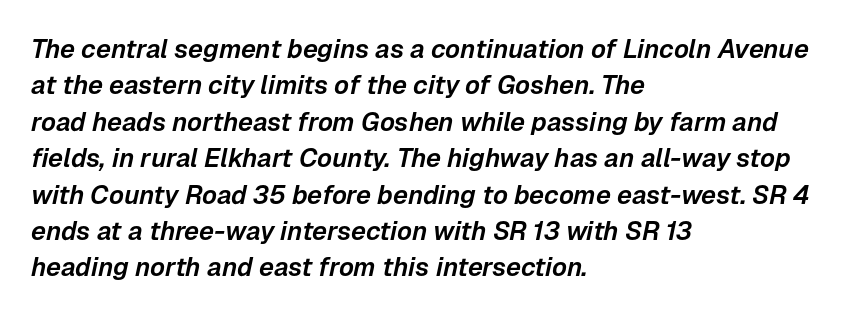
Q: Is the text italic (slanted)? A: Yes, it leans right by about 12 degrees.
Q: Is the text underlined? A: No.
Q: How is the paragraph aligned? A: Left-aligned.
Q: Is the spacing between letters normal or unusually wide? A: Normal.
Q: Is the spacing between lines tight, normal or loose? A: Normal.
